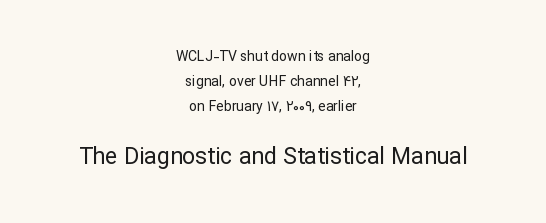
{"italic": "no", "bold": "no", "underline": "no", "align": "center", "line_spacing_ratio": 1.79, "letter_spacing": "normal", "letter_spacing_em": 0.0, "larger_block": "second", "size_ratio": 1.64, "glyph_px": 23}
